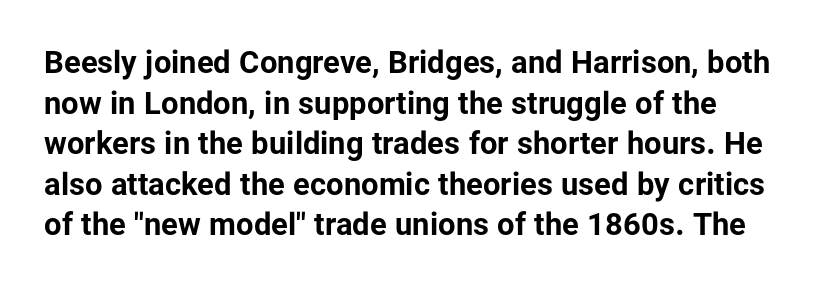
{"serif": "no", "italic": "no", "bold": "yes", "weight": "bold", "width": "normal", "stroke_contrast": "low", "x_height": "medium", "monospaced": "no", "underline": "no", "line_spacing": "normal", "line_spacing_ratio": 1.31, "letter_spacing": "normal", "letter_spacing_em": 0.0, "glyph_px": 31}
